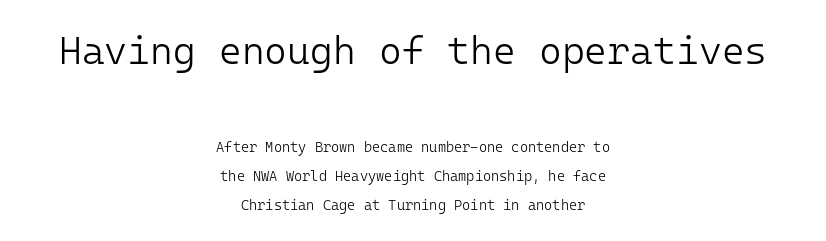
{"serif": "no", "italic": "no", "bold": "no", "weight": "light", "width": "normal", "stroke_contrast": "low", "x_height": "medium", "monospaced": "yes", "underline": "no", "align": "center", "line_spacing": "loose", "line_spacing_ratio": 2.07, "letter_spacing": "normal", "letter_spacing_em": 0.0, "larger_block": "first", "size_ratio": 2.79, "glyph_px": 39}
